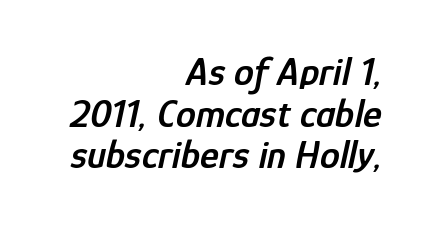
Underlining? Definitely not there. A typesetter would call this zero additional tracking. The face used here has a pronounced slope to its letters. The space between consecutive lines is stingy. Layout note: lines flush right.
